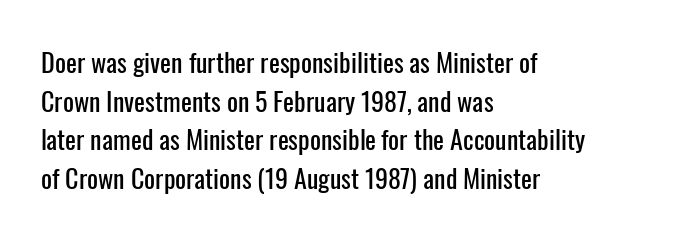
Q: Is the text italic (slanted)? A: No, it is upright.
Q: Is the text underlined? A: No.
Q: How is the paragraph aligned? A: Left-aligned.
Q: Is the spacing between letters normal or unusually wide? A: Normal.
Q: Is the spacing between lines tight, normal or loose? A: Normal.
